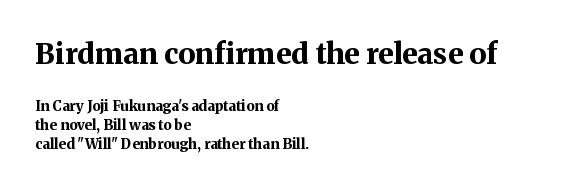
Q: Is the text bold? A: Yes.
Q: Is the text italic (slanted)? A: No, it is upright.
Q: Is the typeface a serif or a sans-serif typeface? A: Serif.
Q: Is the text underlined? A: No.
Q: How is the paragraph aligned? A: Left-aligned.
Q: Is the spacing between letters normal or unusually wide? A: Normal.
Q: Is the spacing between lines tight, normal or loose? A: Normal.
Q: Which block of text is set in a larger size, the first (top) or the second (bottom)? A: The first (top) one.
Q: Width (condensed, normal, or wide)? A: Normal.
Q: Stroke contrast? A: Medium.
Q: x-height? A: Medium.
Q: Monospaced? A: No.
